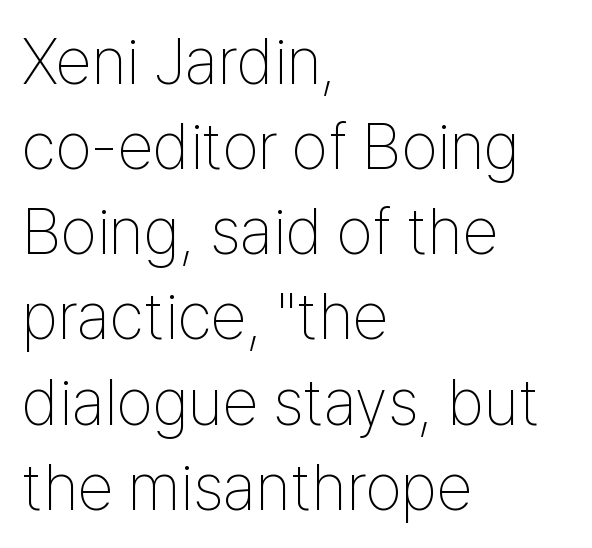
Q: Is the text bold? A: No.
Q: Is the text italic (slanted)? A: No, it is upright.
Q: Is the typeface a serif or a sans-serif typeface? A: Sans-serif.
Q: Is the text underlined? A: No.
Q: How is the paragraph aligned? A: Left-aligned.
Q: Is the spacing between letters normal or unusually wide? A: Normal.
Q: Is the spacing between lines tight, normal or loose? A: Normal.
Q: Width (condensed, normal, or wide)? A: Condensed.
Q: Stroke contrast? A: Low.
Q: x-height? A: Medium.
Q: Monospaced? A: No.
